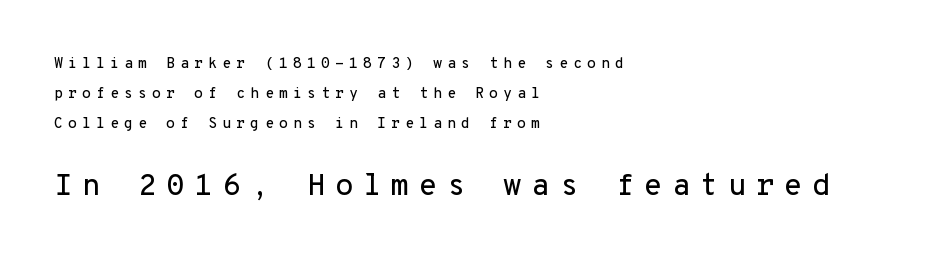
The leading is generous, giving the passage an open texture. Underline: absent. The letters march in equal steps, a hallmark of fixed-pitch type. The font family rendered here belongs to the sans-serif group.
